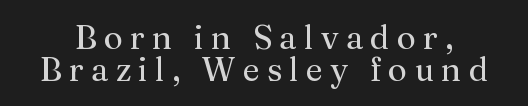
Q: Is the text bold? A: No.
Q: Is the text italic (slanted)? A: No, it is upright.
Q: Is the typeface a serif or a sans-serif typeface? A: Serif.
Q: Is the text underlined? A: No.
Q: Is the spacing between letters normal or unusually wide? A: Unusually wide.
Q: Is the spacing between lines tight, normal or loose? A: Tight.
Q: Width (condensed, normal, or wide)? A: Normal.
Q: Stroke contrast? A: Medium.
Q: x-height? A: Medium.
Q: Monospaced? A: No.
